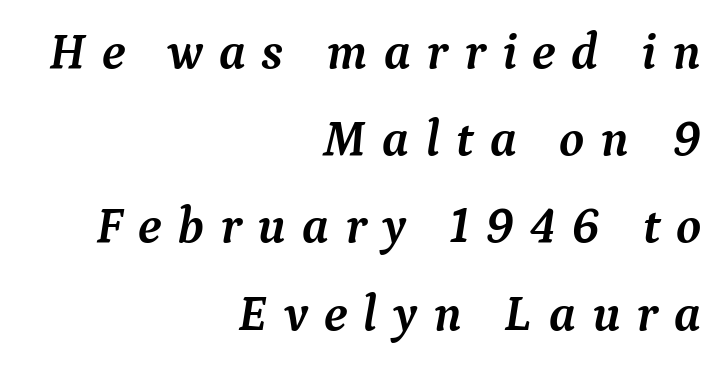
The image shows 51 px semibold serif type, italic (leaning right); set right-aligned, line spacing 1.71x, unusually wide letter spacing (+0.31 em), not underlined; medium stroke contrast and a medium x-height.
